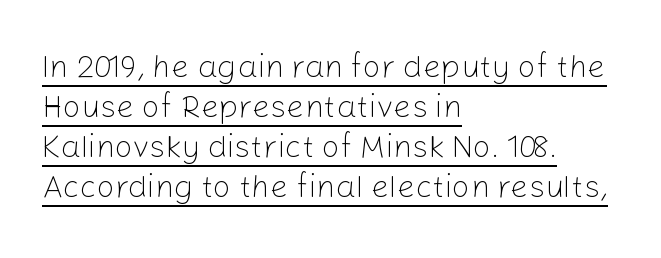
The image shows 32 px light sans-serif type, upright; set left-aligned, normal line spacing (1.25x), normal letter spacing, underlined; low stroke contrast and a medium x-height.
